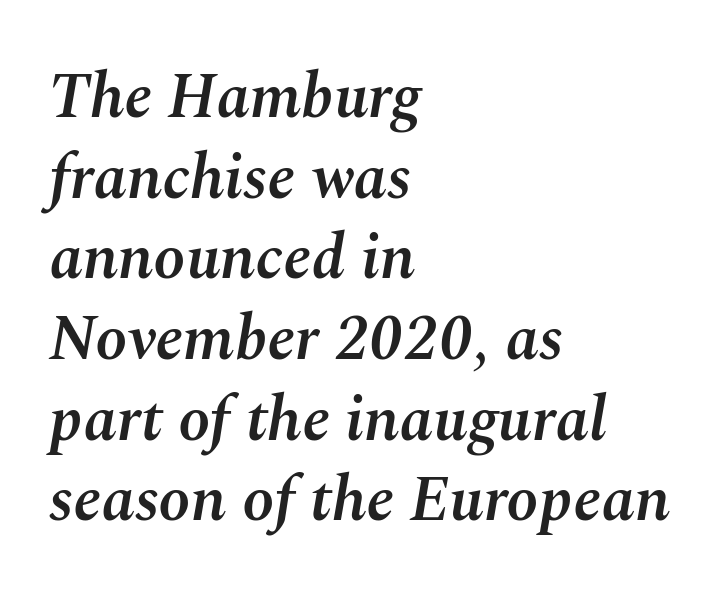
Q: Is the text bold? A: Semi-bold.
Q: Is the text italic (slanted)? A: Yes, it leans right by about 10 degrees.
Q: Is the text underlined? A: No.
Q: How is the paragraph aligned? A: Left-aligned.
Q: Is the spacing between letters normal or unusually wide? A: Normal.
Q: Is the spacing between lines tight, normal or loose? A: Normal.
Q: Width (condensed, normal, or wide)? A: Normal.
Q: Stroke contrast? A: Medium.
Q: x-height? A: Medium.
Q: Monospaced? A: No.
